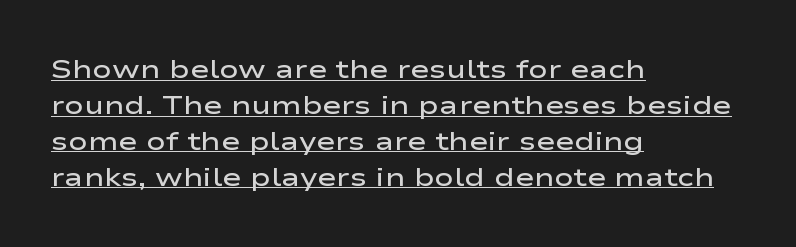
The image shows 26 px text type, upright; set left-aligned, normal line spacing (1.38x), normal letter spacing, underlined.
